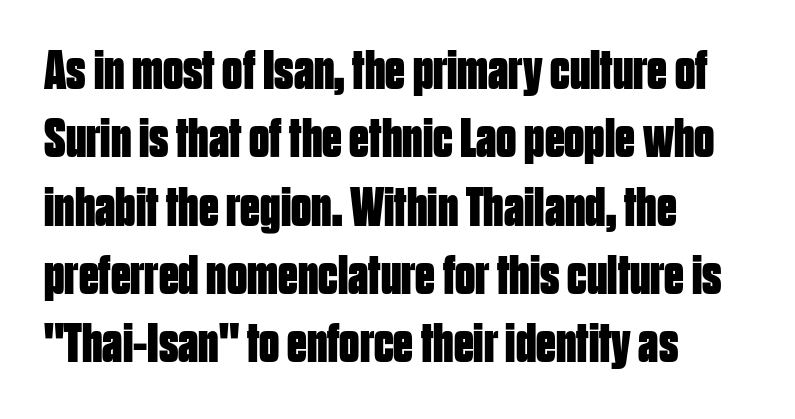
The image shows 56 px bold, condensed sans-serif type, upright; set left-aligned, line spacing 1.22x, normal letter spacing, not underlined; low stroke contrast and a large x-height.
